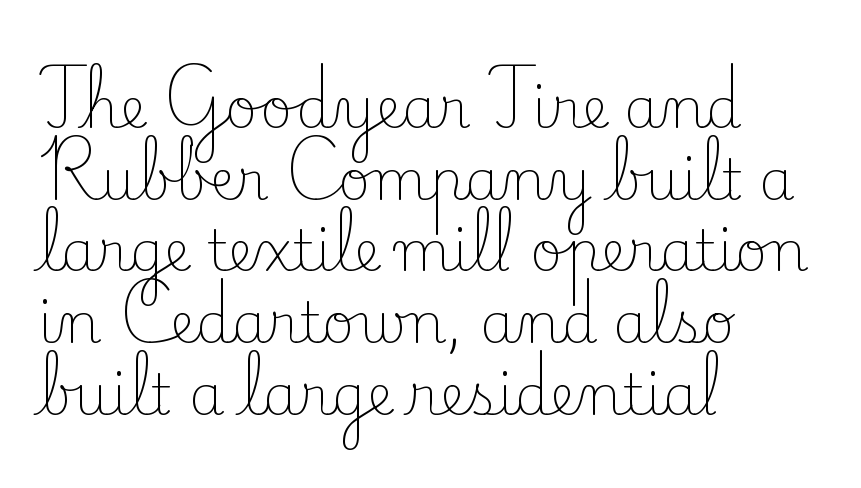
Q: Is the text bold? A: No.
Q: Is the text italic (slanted)? A: No, it is upright.
Q: Is the typeface a serif or a sans-serif typeface? A: Serif.
Q: Is the text underlined? A: No.
Q: How is the paragraph aligned? A: Left-aligned.
Q: Is the spacing between letters normal or unusually wide? A: Normal.
Q: Is the spacing between lines tight, normal or loose? A: Normal.
Q: Width (condensed, normal, or wide)? A: Normal.
Q: Stroke contrast? A: Low.
Q: x-height? A: Small.
Q: Monospaced? A: No.
